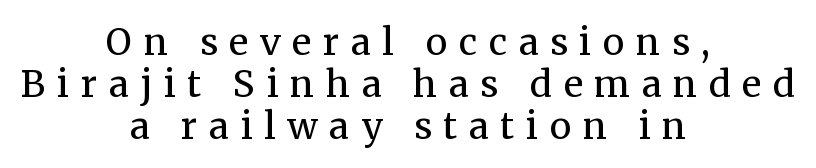
A clean baseline with only descenders dipping below it. Teacher's note: observe the equal gaps on both sides — that is centered alignment. The tracking reads as deliberately expanded to a designer's eye. Note the varied advance widths — an 'i' is clearly narrower than an 'm'. Italic: no, the glyphs are upright roman.
